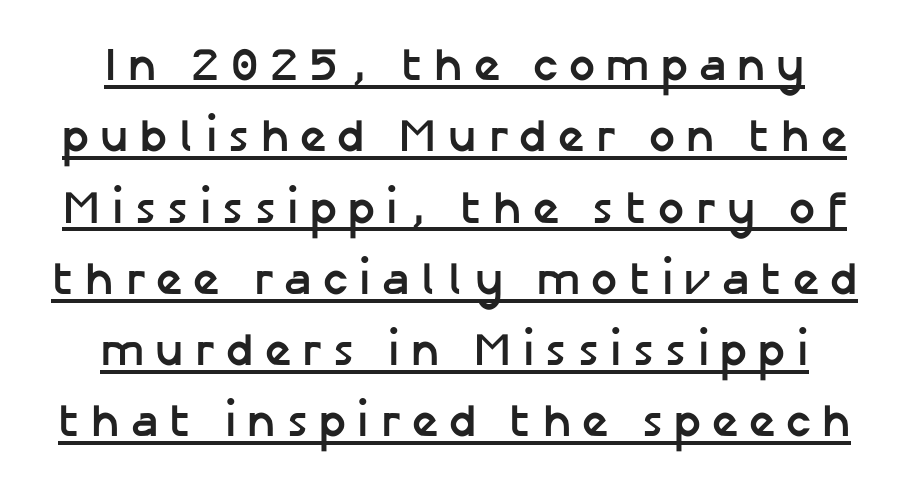
The image shows 46 px semibold sans-serif type, upright; set normal line spacing (1.55x), unusually wide letter spacing (+0.24 em), underlined; low stroke contrast and a medium x-height.
